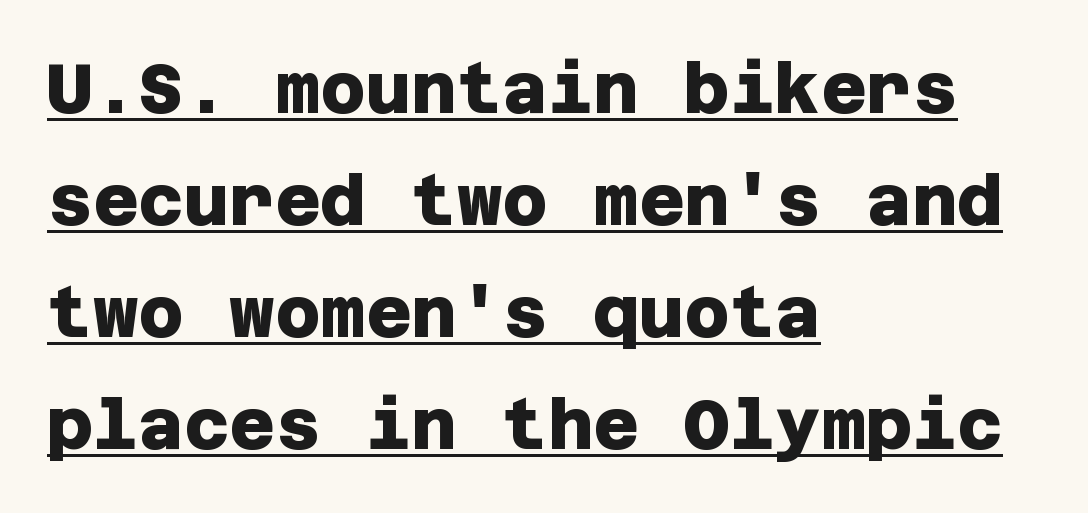
Nope, no serifs anywhere on these letters. The block of text has a typical density, with ordinary space between rows. Honestly, the letter spacing is just normal — you wouldn't notice it. Weight: bold. This is underlined copy, the kind a proofreader might mark for attention.
